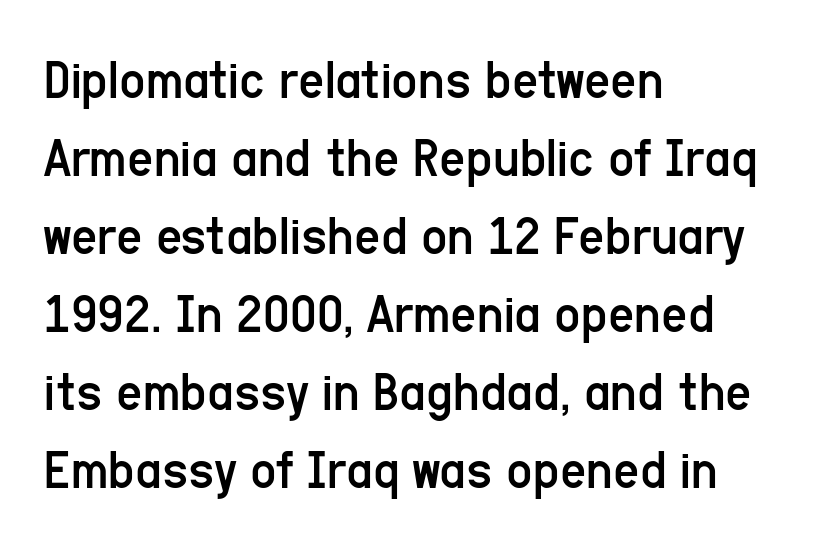
Q: Is the text bold? A: No.
Q: Is the text italic (slanted)? A: No, it is upright.
Q: Is the typeface a serif or a sans-serif typeface? A: Sans-serif.
Q: Is the text underlined? A: No.
Q: How is the paragraph aligned? A: Left-aligned.
Q: Is the spacing between letters normal or unusually wide? A: Normal.
Q: Is the spacing between lines tight, normal or loose? A: Normal.
Q: Width (condensed, normal, or wide)? A: Condensed.
Q: Stroke contrast? A: Low.
Q: x-height? A: Medium.
Q: Monospaced? A: No.
